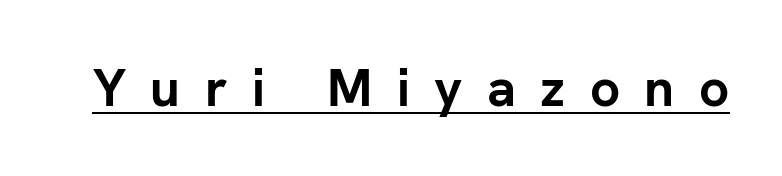
The image shows 53 px semibold sans-serif type, upright; set unusually wide letter spacing (+0.46 em), underlined; low stroke contrast and a medium x-height.
